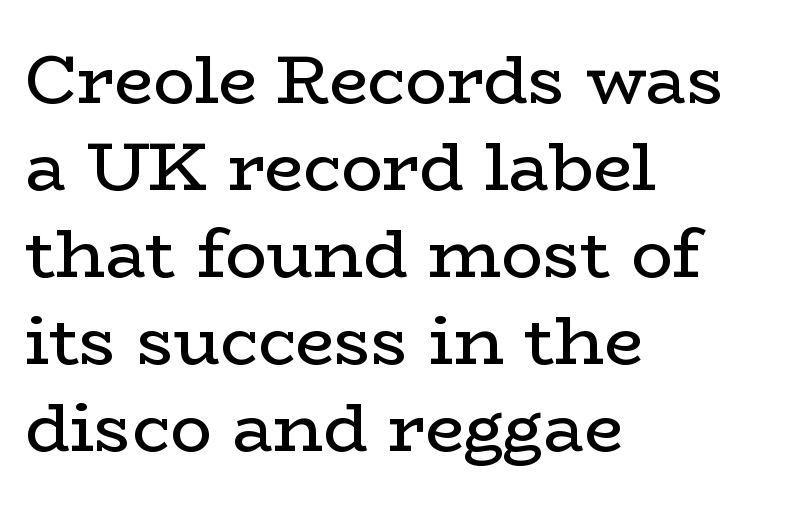
{"serif": "yes", "italic": "no", "bold": "no", "weight": "regular", "width": "wide", "stroke_contrast": "low", "x_height": "medium", "monospaced": "no", "underline": "no", "align": "left", "line_spacing": "normal", "line_spacing_ratio": 1.26, "letter_spacing": "normal", "letter_spacing_em": 0.0, "glyph_px": 69}
